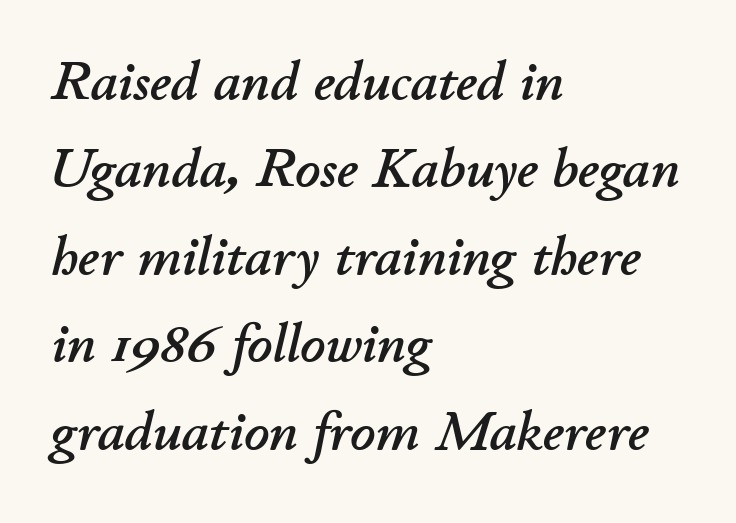
The foot of each line stays bare and open. Compared with typical body copy, the letter spacing here is the same. Interline gaps are of average width in this sample. All the whitespace from short lines collects on the right.
